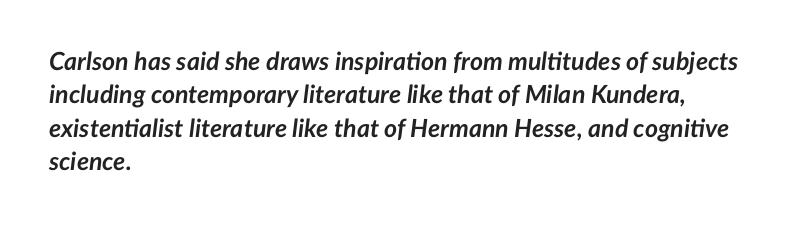
{"italic": "yes", "lean": "right", "slant_degrees": 7, "bold": "yes", "underline": "no", "align": "left", "line_spacing": "normal", "line_spacing_ratio": 1.34, "letter_spacing": "normal", "letter_spacing_em": 0.0, "glyph_px": 25}
